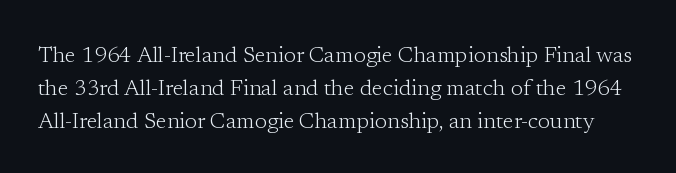
The image shows 22 px text type, upright; set normal line spacing (1.51x), normal letter spacing, not underlined.
